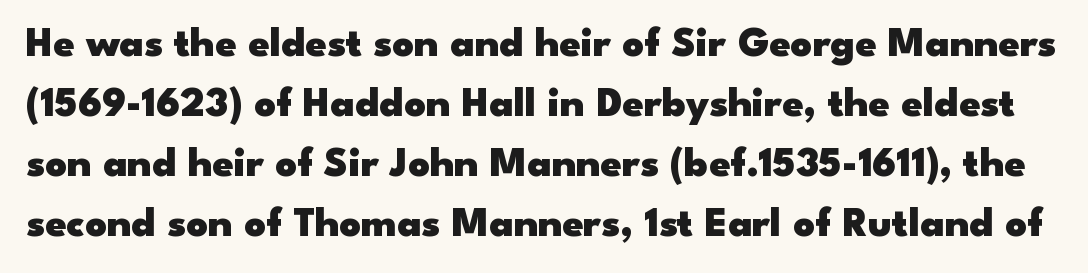
{"serif": "no", "italic": "no", "bold": "yes", "weight": "heavy", "width": "wide", "stroke_contrast": "low", "x_height": "small", "monospaced": "no", "underline": "no", "line_spacing": "normal", "line_spacing_ratio": 1.43, "letter_spacing": "normal", "letter_spacing_em": 0.0, "glyph_px": 42}
